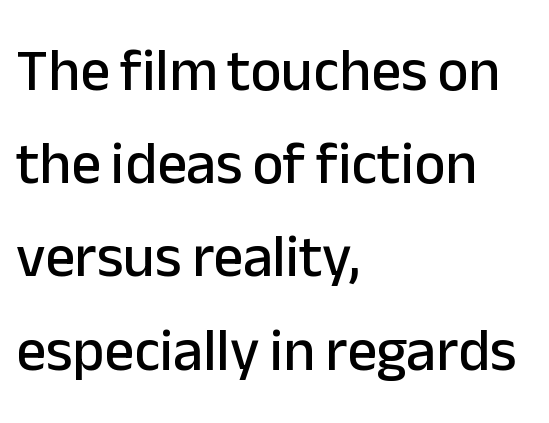
The image shows 59 px sans-serif type, upright; set left-aligned, normal line spacing (1.58x), normal letter spacing, not underlined; low stroke contrast and a medium x-height.
